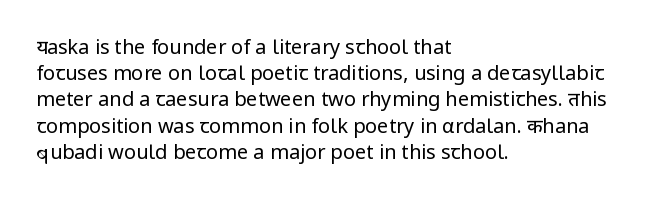
No chunkiness to these letters — they're not bold. Alignment: flush left. Do the letters lean? They stand straight. Horizontal bands of white between lines are of average thickness. Has an underline been added? It has not. Is the letter spacing exaggerated? No — it looks like the ordinary default.
